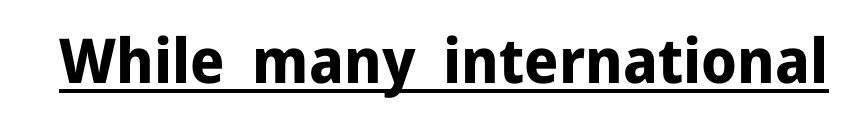
{"serif": "no", "italic": "no", "bold": "yes", "weight": "bold", "width": "normal", "stroke_contrast": "low", "x_height": "medium", "monospaced": "no", "underline": "yes", "letter_spacing": "normal", "letter_spacing_em": 0.0, "glyph_px": 62}
